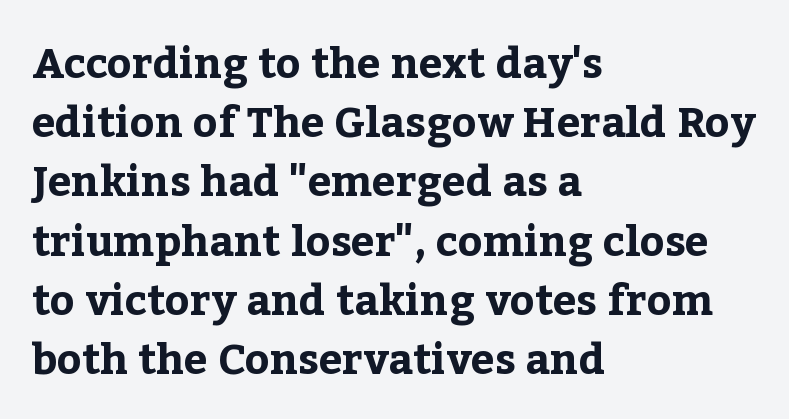
Q: Is the text bold? A: Yes.
Q: Is the text italic (slanted)? A: No, it is upright.
Q: Is the typeface a serif or a sans-serif typeface? A: Serif.
Q: Is the text underlined? A: No.
Q: How is the paragraph aligned? A: Left-aligned.
Q: Is the spacing between letters normal or unusually wide? A: Normal.
Q: Is the spacing between lines tight, normal or loose? A: Normal.
Q: Width (condensed, normal, or wide)? A: Normal.
Q: Stroke contrast? A: Low.
Q: x-height? A: Medium.
Q: Monospaced? A: No.
